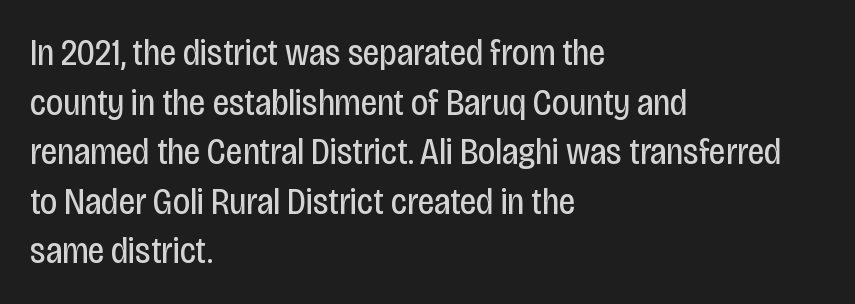
{"serif": "no", "italic": "no", "bold": "no", "weight": "regular", "width": "condensed", "stroke_contrast": "low", "x_height": "large", "monospaced": "no", "underline": "no", "align": "left", "line_spacing": "normal", "line_spacing_ratio": 1.34, "letter_spacing": "normal", "letter_spacing_em": 0.0, "glyph_px": 37}
